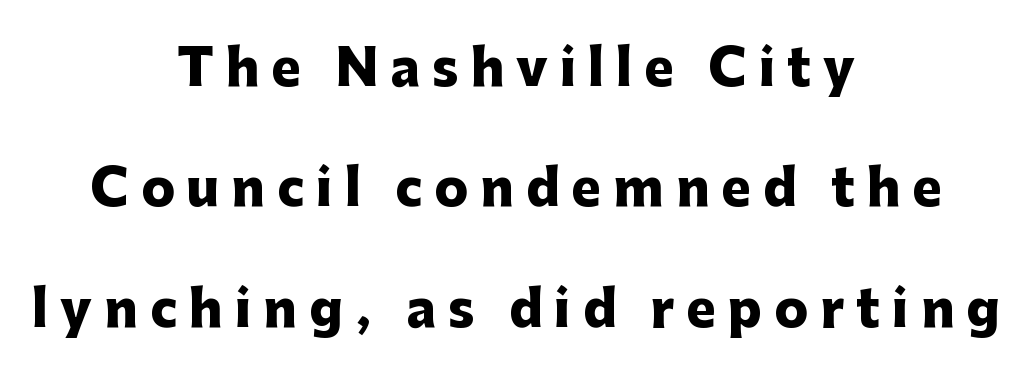
The image shows 50 px heavy sans-serif type, upright; set centered, loose line spacing (2.41x), unusually wide letter spacing (+0.24 em), not underlined; low stroke contrast and a medium x-height.
